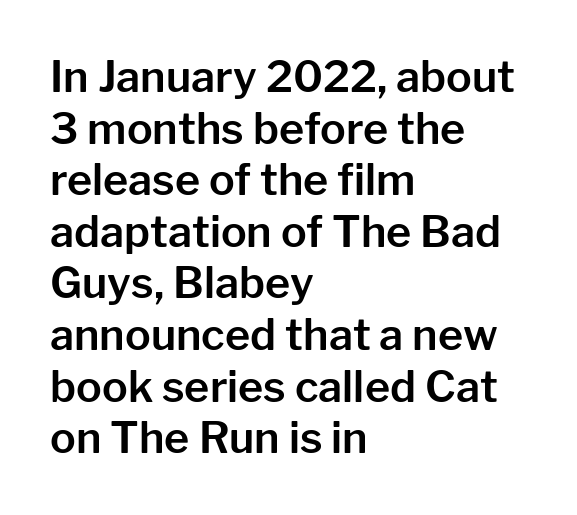
Q: Is the text italic (slanted)? A: No, it is upright.
Q: Is the typeface a serif or a sans-serif typeface? A: Sans-serif.
Q: Is the text underlined? A: No.
Q: How is the paragraph aligned? A: Left-aligned.
Q: Is the spacing between letters normal or unusually wide? A: Normal.
Q: Width (condensed, normal, or wide)? A: Normal.
Q: Stroke contrast? A: Low.
Q: x-height? A: Medium.
Q: Monospaced? A: No.
